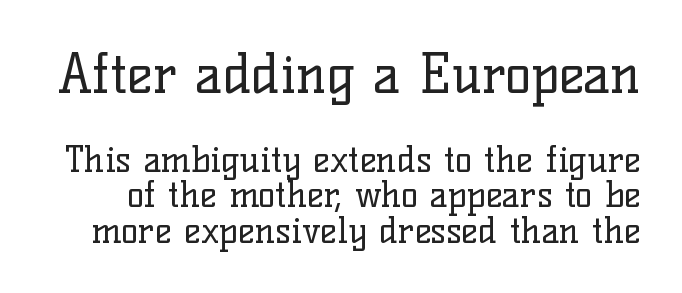
{"serif": "yes", "italic": "no", "bold": "no", "weight": "regular", "width": "normal", "stroke_contrast": "low", "x_height": "medium", "monospaced": "no", "underline": "no", "line_spacing": "tight", "line_spacing_ratio": 0.98, "letter_spacing": "normal", "letter_spacing_em": 0.0, "larger_block": "first", "size_ratio": 1.5, "glyph_px": 54}
